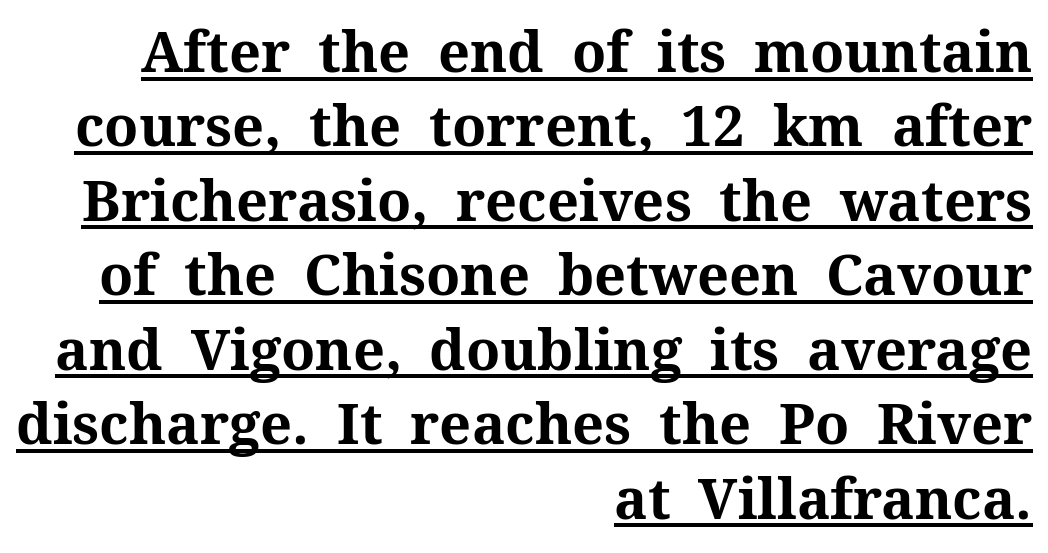
The image shows 56 px bold serif type, upright; set right-aligned, normal line spacing (1.33x), normal letter spacing, underlined; medium stroke contrast and a medium x-height.
